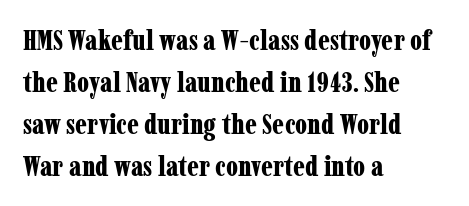
Q: Is the text bold? A: Yes.
Q: Is the text italic (slanted)? A: No, it is upright.
Q: Is the typeface a serif or a sans-serif typeface? A: Serif.
Q: Is the text underlined? A: No.
Q: How is the paragraph aligned? A: Left-aligned.
Q: Is the spacing between letters normal or unusually wide? A: Normal.
Q: Is the spacing between lines tight, normal or loose? A: Normal.
Q: Width (condensed, normal, or wide)? A: Condensed.
Q: Stroke contrast? A: Low.
Q: x-height? A: Medium.
Q: Monospaced? A: No.
